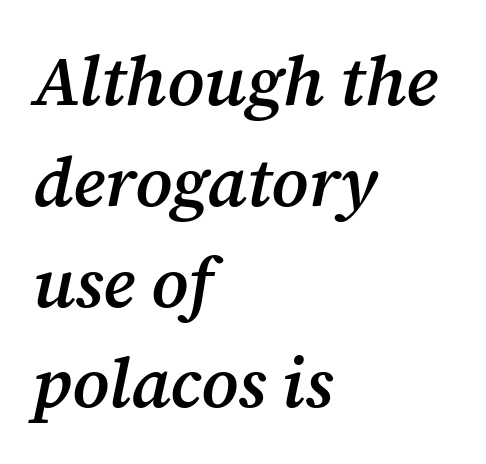
The image shows 70 px semibold serif type, italic (leaning right); set left-aligned, normal line spacing (1.44x), normal letter spacing, not underlined; medium stroke contrast and a medium x-height.
